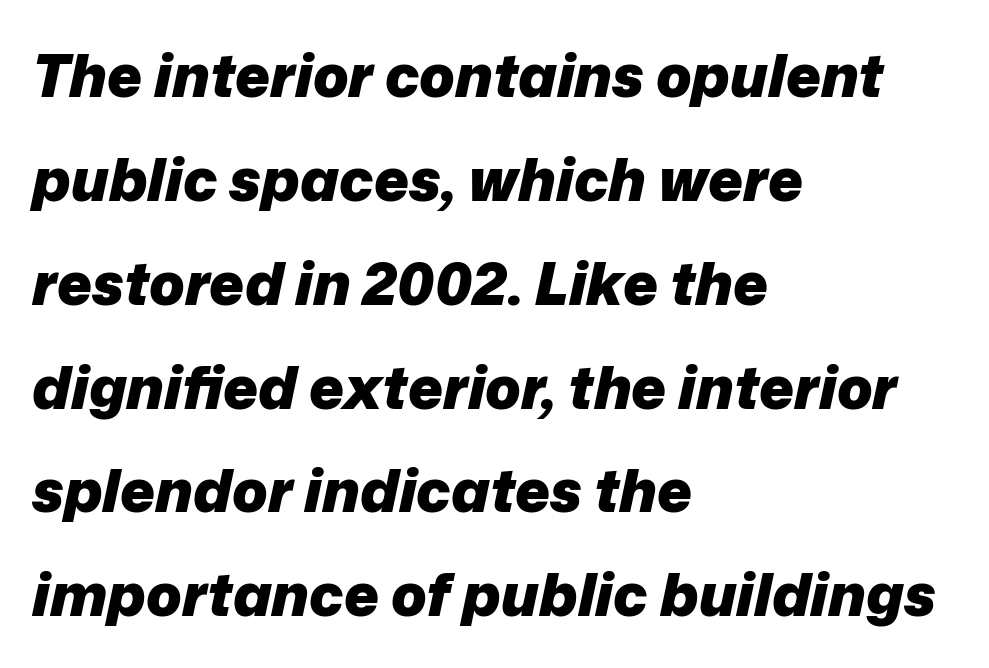
What stands out about the letter spacing? Nothing — it is the standard amount. This sample has the flowing, uneven cadence of proportional lettering. Rule under the text: the space is simply empty. These lines stack with their left ends in a neat column.
